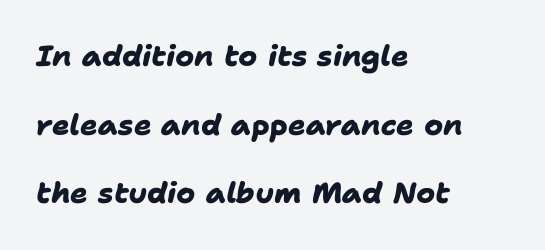
Left-aligned paragraph, ragged on the right. Observe the absence of serifs on each vertical stroke in this sample. Is this a fixed-width face? No — the glyphs have proportional, varying widths. Set as a true bold cut, around the 700 mark. The letters sit at their default tracking, neither squeezed nor spread. Summary of vertical rhythm: relaxed, with wide interline spacing.
